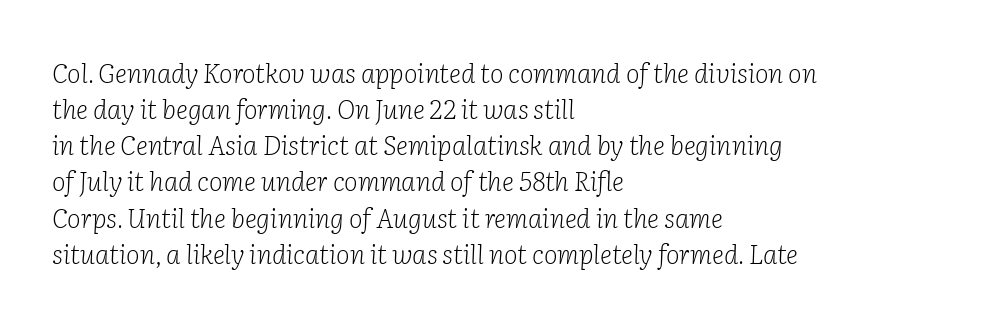
The image shows 26 px text type, italic (leaning right); set left-aligned, normal line spacing (1.39x), normal letter spacing, not underlined.
